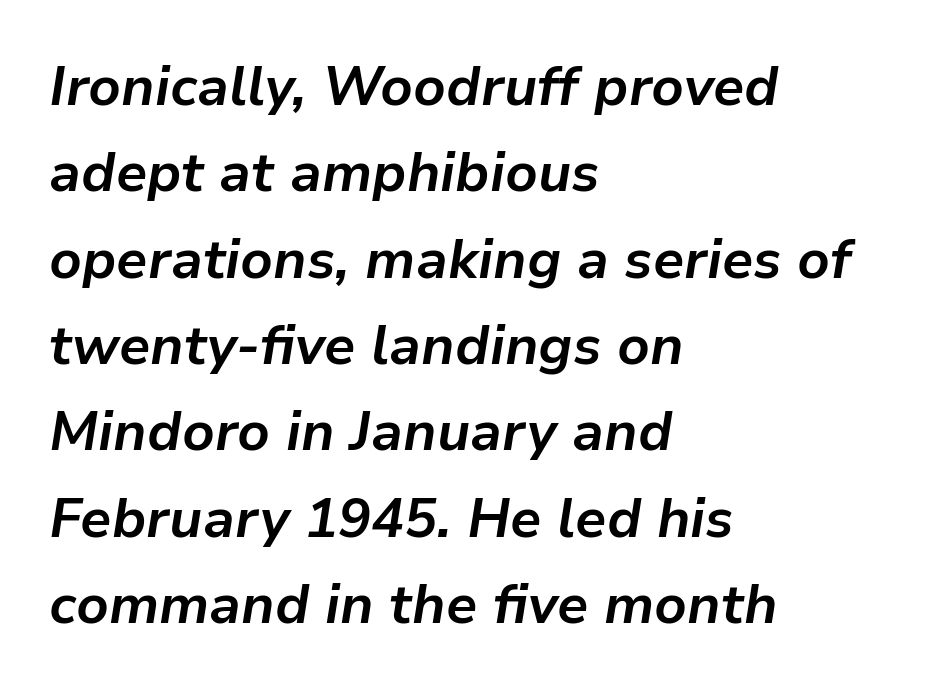
The image shows 55 px bold type, italic (leaning right); set left-aligned, normal line spacing (1.57x), normal letter spacing, not underlined; low stroke contrast and a medium x-height.
